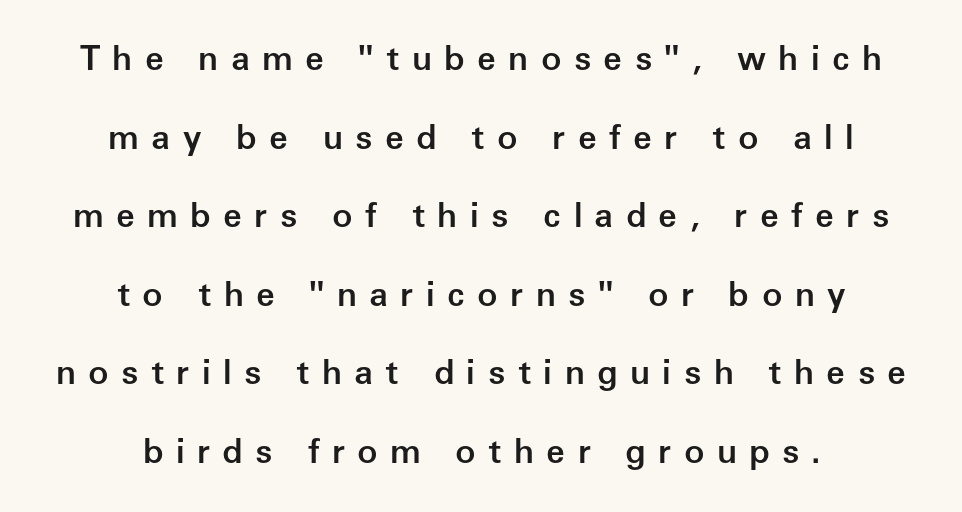
The image shows 34 px semibold sans-serif type, upright; set centered, loose line spacing (2.31x), unusually wide letter spacing (+0.36 em), not underlined; low stroke contrast and a medium x-height.
